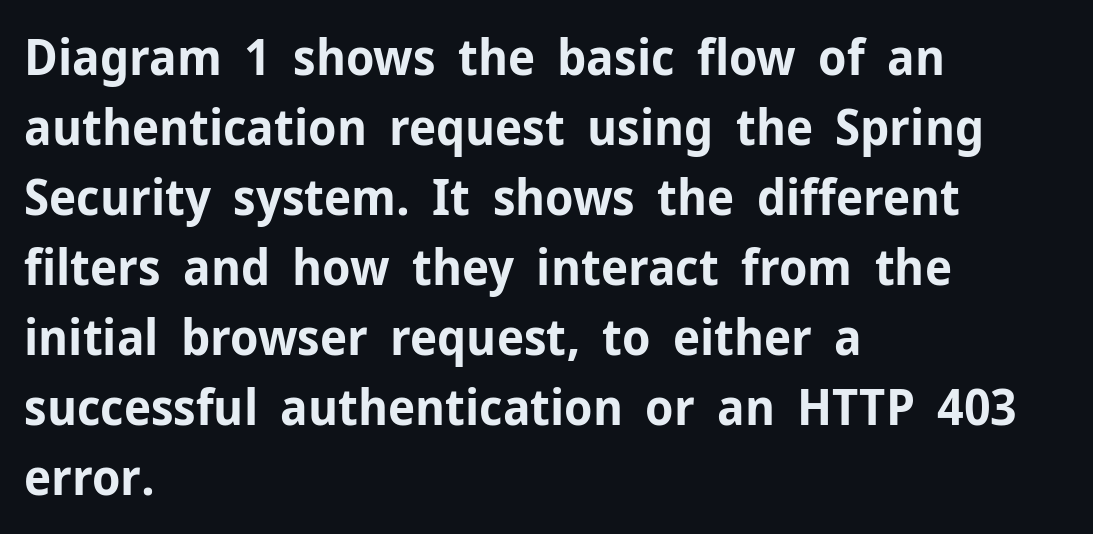
{"serif": "no", "italic": "no", "bold": "yes", "weight": "bold", "width": "normal", "stroke_contrast": "low", "x_height": "medium", "monospaced": "no", "underline": "no", "align": "left", "line_spacing": "normal", "line_spacing_ratio": 1.4, "letter_spacing": "normal", "letter_spacing_em": 0.0, "glyph_px": 50}
